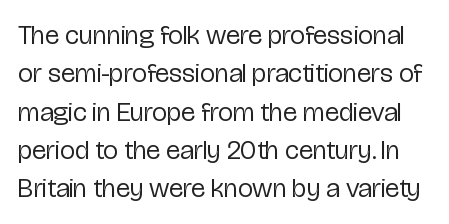
The image shows 27 px text type, upright; set normal line spacing (1.42x), normal letter spacing, not underlined.
